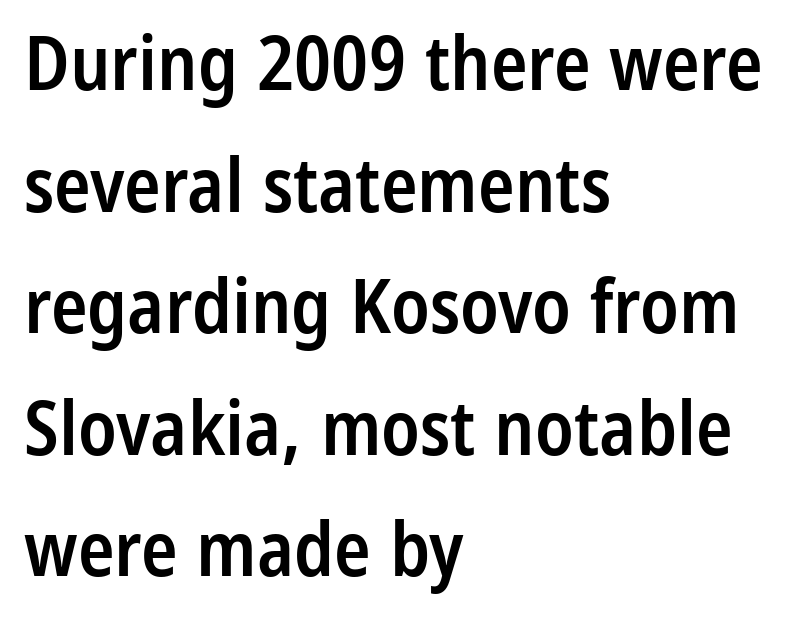
The block of text has a typical density, with ordinary space between rows. I'd call this a sans setting — the letters go barefoot. Varying glyph widths throughout — classic text-font behaviour. Typesetter's note: demi weight, one step under bold. No italicization has been applied; the sample stays upright. The line texture is even and compact thanks to regular tracking.
